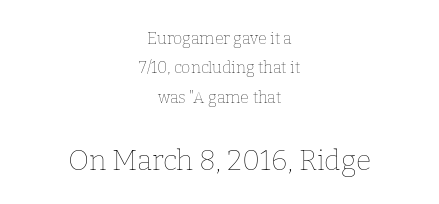
Caption: upper text group reduced, lower text group enlarged. The characters are drawn with everyday or finer stroke widths. The rag falls on both sides of this text block equally. The axis of the letterforms is exactly vertical. Do the characters align in a grid? No, the font is proportional. Any mark beneath the type? The region is blank.
